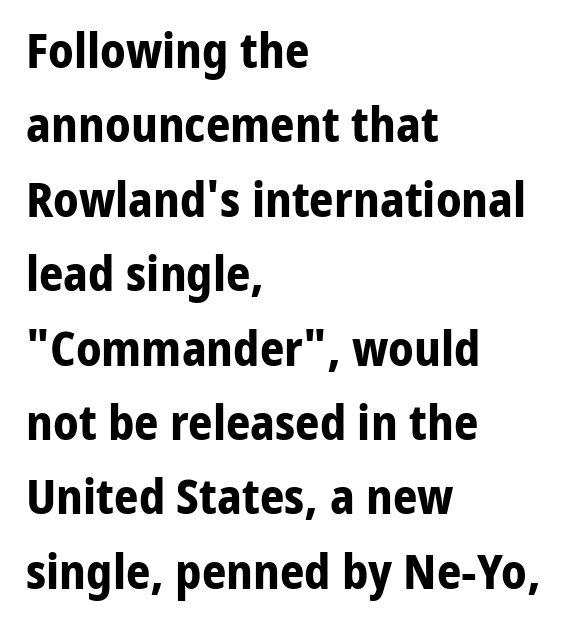
The image shows 48 px bold sans-serif type, upright; set left-aligned, normal line spacing (1.55x), normal letter spacing, not underlined; low stroke contrast and a medium x-height.
